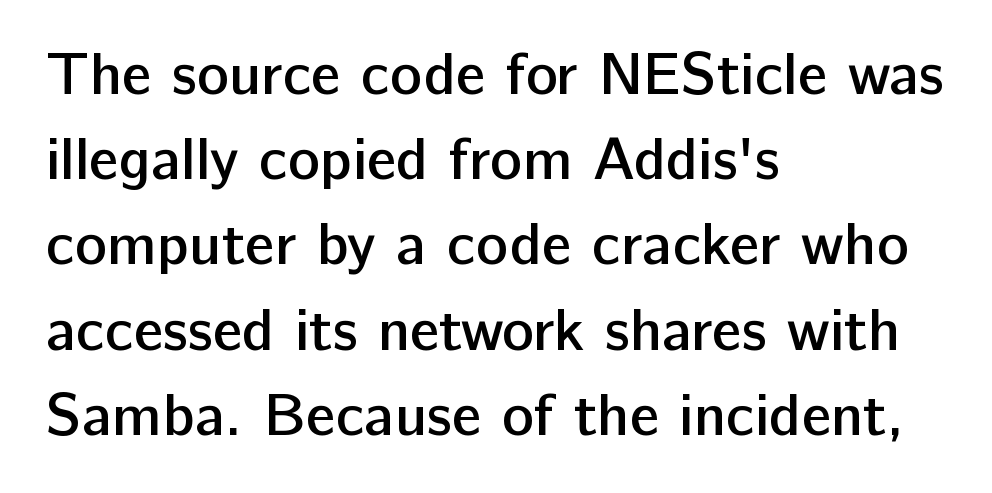
In terms of letterform style, serifs are entirely absent. The letters stand straight up with perfectly vertical stems. Each glyph is drawn with semibold strokes, heavier than normal yet not fully bold. The line-height multiplier appears to be the usual default. Think of a printed novel: that variable character pitch is what you see here. Observe the ordinary spacing: letters are neighbours, not strangers.
